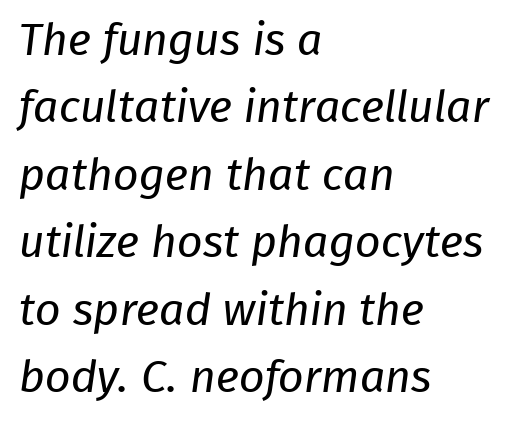
Q: Is the text bold? A: No.
Q: Is the typeface a serif or a sans-serif typeface? A: Sans-serif.
Q: Is the text underlined? A: No.
Q: How is the paragraph aligned? A: Left-aligned.
Q: Is the spacing between letters normal or unusually wide? A: Normal.
Q: Is the spacing between lines tight, normal or loose? A: Normal.
Q: Width (condensed, normal, or wide)? A: Normal.
Q: Stroke contrast? A: Low.
Q: x-height? A: Medium.
Q: Monospaced? A: No.
